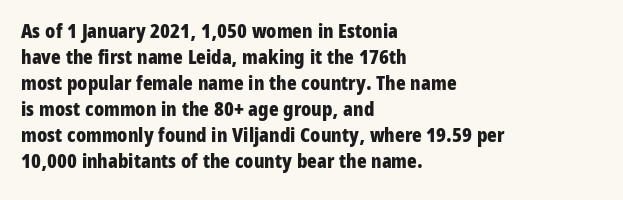
Q: Is the text bold? A: Yes.
Q: Is the text italic (slanted)? A: No, it is upright.
Q: Is the text underlined? A: No.
Q: How is the paragraph aligned? A: Left-aligned.
Q: Is the spacing between letters normal or unusually wide? A: Normal.
Q: Is the spacing between lines tight, normal or loose? A: Normal.
